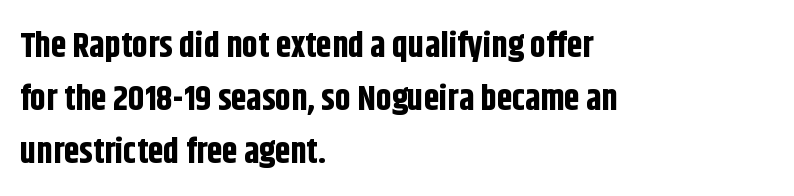
Q: Is the text bold? A: Yes.
Q: Is the text italic (slanted)? A: No, it is upright.
Q: Is the typeface a serif or a sans-serif typeface? A: Sans-serif.
Q: Is the text underlined? A: No.
Q: How is the paragraph aligned? A: Left-aligned.
Q: Is the spacing between letters normal or unusually wide? A: Normal.
Q: Is the spacing between lines tight, normal or loose? A: Normal.
Q: Width (condensed, normal, or wide)? A: Condensed.
Q: Stroke contrast? A: Low.
Q: x-height? A: Large.
Q: Monospaced? A: No.
